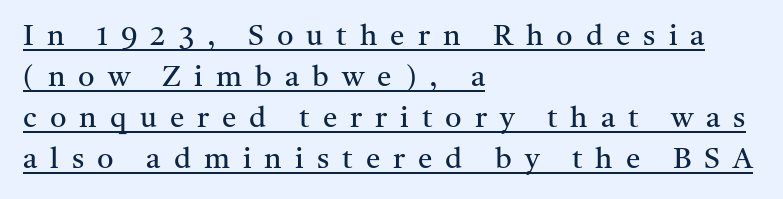
The image shows 29 px regular-weight serif type, upright; set left-aligned, normal line spacing (1.41x), unusually wide letter spacing (+0.45 em), underlined; medium stroke contrast and a medium x-height.
